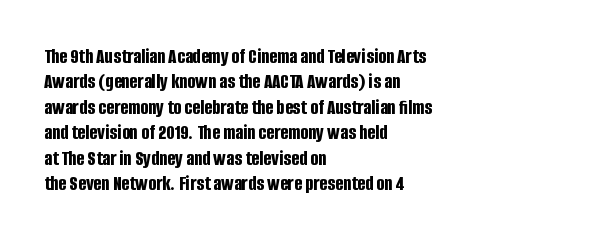
The gaps between neighbouring characters are ordinary and unremarkable. Heavy, bold letterforms. Posture: straight, roman, zero tilt. Caption: multi-line text, flush left, ragged right. Clear beneath every line of the passage.
